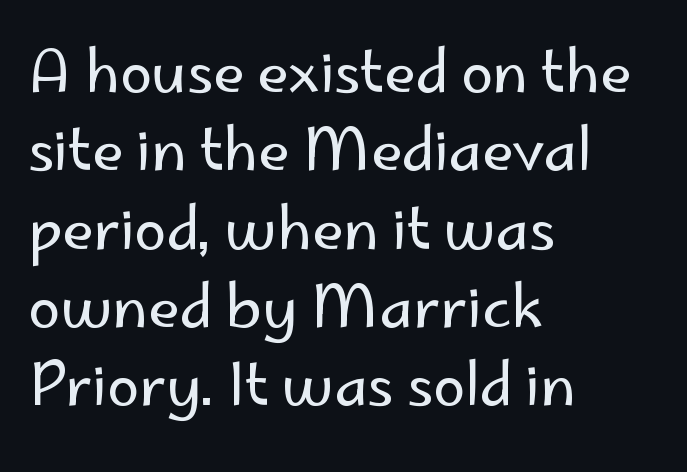
Is this a fixed-width face? No — the glyphs have proportional, varying widths. A bare baseline throughout the passage. The letters stand straight up with perfectly vertical stems. The line texture is even and compact thanks to regular tracking. Each line starts at the same left margin while the right side varies.
